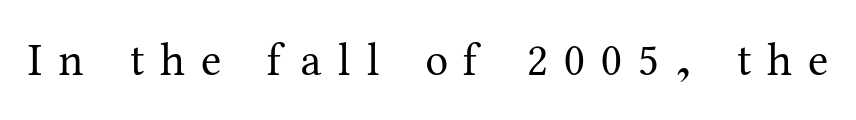
{"serif": "yes", "italic": "no", "bold": "no", "weight": "regular", "width": "normal", "stroke_contrast": "medium", "x_height": "medium", "monospaced": "no", "underline": "no", "letter_spacing": "wide", "letter_spacing_em": 0.35, "glyph_px": 46}
